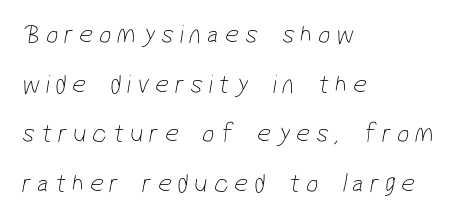
The image shows 27 px text type; set left-aligned, line spacing 1.84x, unusually wide letter spacing (+0.22 em), not underlined.
